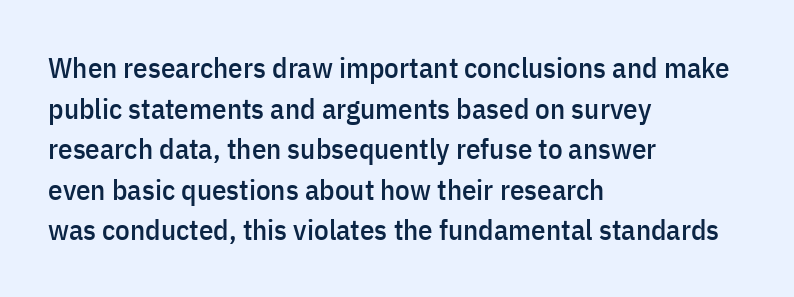
Q: Is the text italic (slanted)? A: No, it is upright.
Q: Is the typeface a serif or a sans-serif typeface? A: Sans-serif.
Q: Is the text underlined? A: No.
Q: How is the paragraph aligned? A: Left-aligned.
Q: Is the spacing between letters normal or unusually wide? A: Normal.
Q: Is the spacing between lines tight, normal or loose? A: Normal.
Q: Width (condensed, normal, or wide)? A: Condensed.
Q: Stroke contrast? A: Low.
Q: x-height? A: Medium.
Q: Monospaced? A: No.
